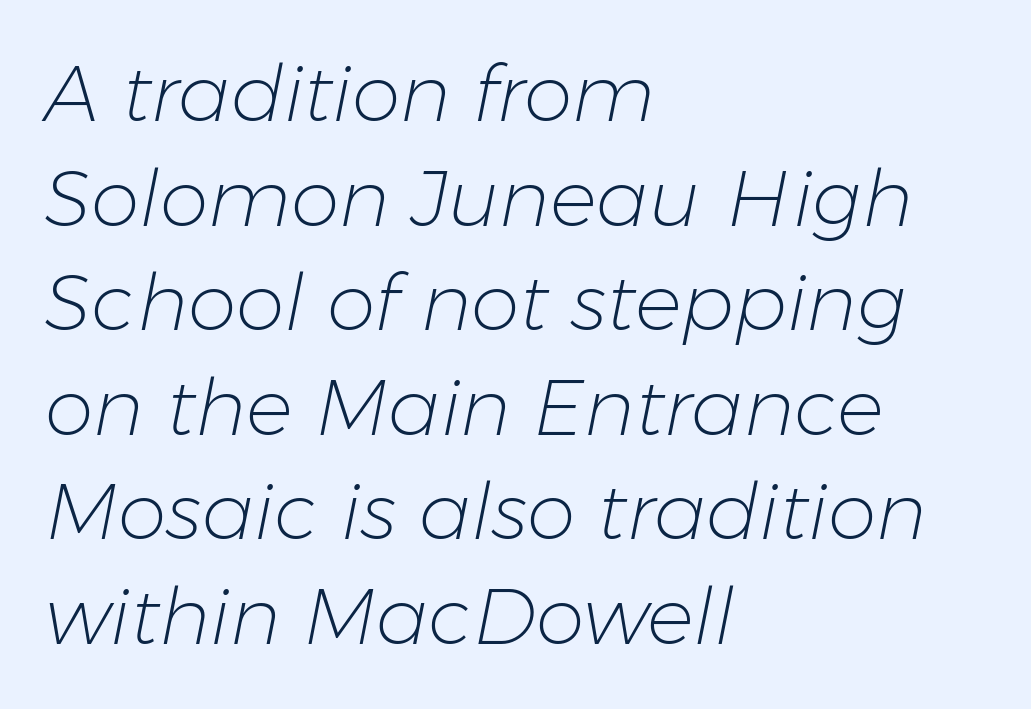
Every row of glyphs begins at an identical x-position on the left. Standard letterfit; no display-style spreading of the glyphs. Summary of vertical rhythm: regular, with standard interline spacing. The foot of each line stays bare and open. When letters slant like this, we call the style italic. Is this a fixed-width face? No — the glyphs have proportional, varying widths.
